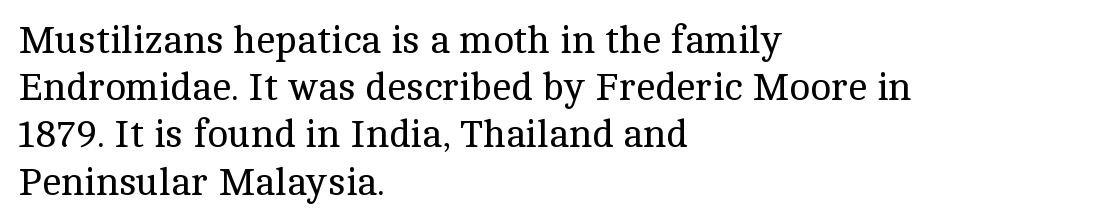
The image shows 39 px regular-weight serif type, upright; set left-aligned, line spacing 1.21x, normal letter spacing, not underlined; a medium x-height.
